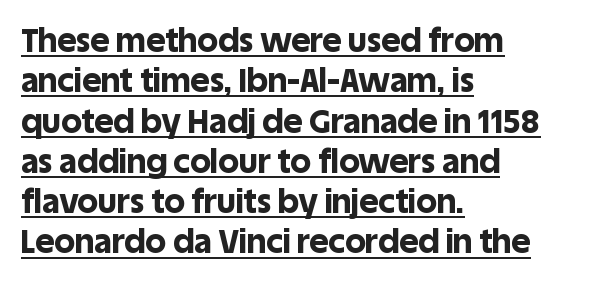
The image shows 33 px bold sans-serif type, upright; set left-aligned, line spacing 1.22x, normal letter spacing, underlined; a large x-height.
